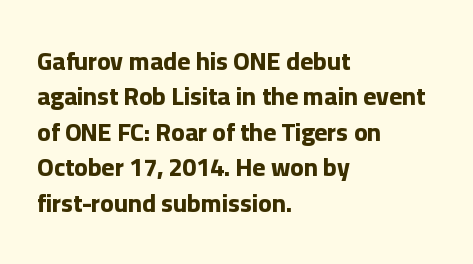
Q: Is the text bold? A: Yes.
Q: Is the text italic (slanted)? A: No, it is upright.
Q: Is the text underlined? A: No.
Q: How is the paragraph aligned? A: Left-aligned.
Q: Is the spacing between letters normal or unusually wide? A: Normal.
Q: Is the spacing between lines tight, normal or loose? A: Normal.
